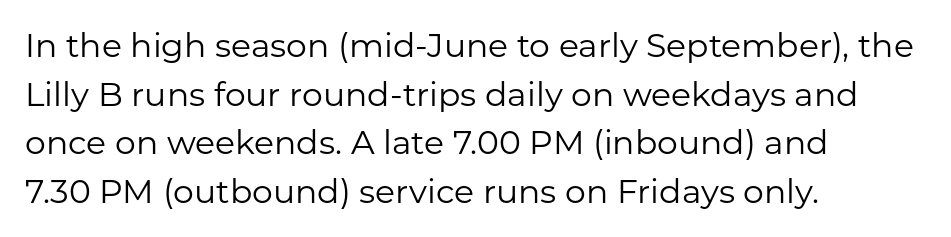
You can tell it's not italic because the verticals are truly vertical. On a weight scale, this lands at 450 or below. This rendering leaves character spacing at its baseline value. The letters advance in unequal steps, a hallmark of proportional type. Does the leading feel generous? No, just average.
